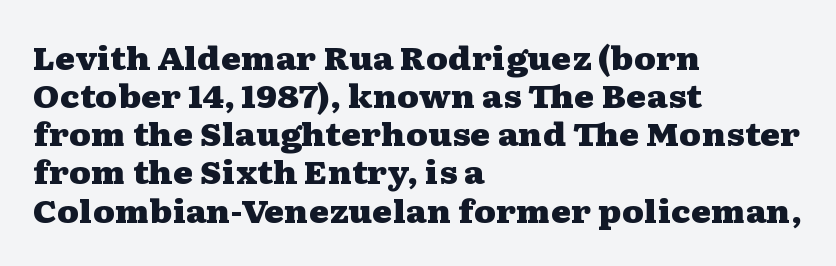
Q: Is the text bold? A: Yes.
Q: Is the text italic (slanted)? A: No, it is upright.
Q: Is the typeface a serif or a sans-serif typeface? A: Serif.
Q: Is the text underlined? A: No.
Q: How is the paragraph aligned? A: Left-aligned.
Q: Is the spacing between letters normal or unusually wide? A: Normal.
Q: Width (condensed, normal, or wide)? A: Wide.
Q: Stroke contrast? A: Medium.
Q: x-height? A: Medium.
Q: Monospaced? A: No.
